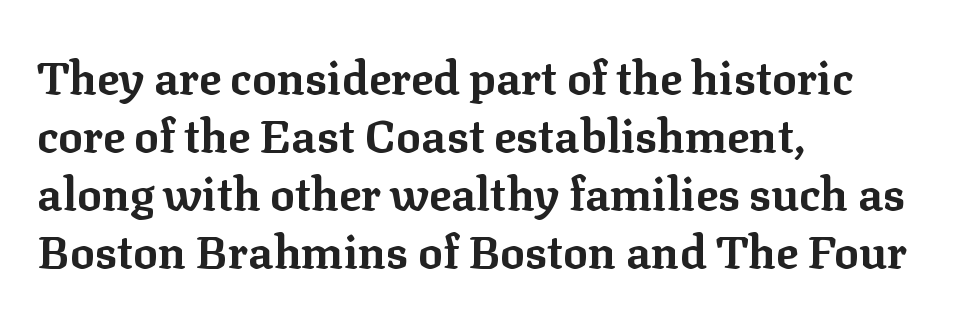
Spacing between characters is what you'd get straight out of the box. Nobody drew a line under any word here. In CSS terms this would be text-align: left. Stroke thickness is high; the sample reads as a true bold. Yep, those are serifs on the letters. Posture: vertical.
